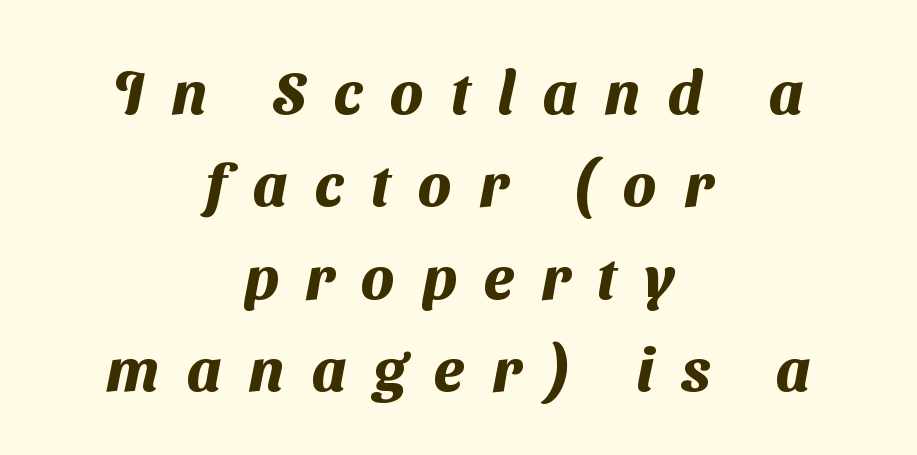
The image shows 60 px heavy sans-serif type; set centered, normal line spacing (1.54x), unusually wide letter spacing (+0.46 em), not underlined; medium stroke contrast and a medium x-height.
